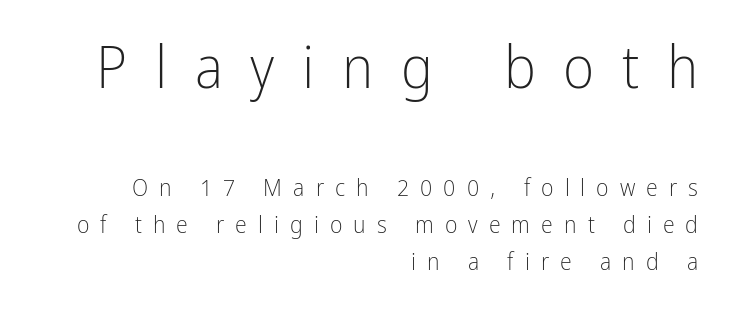
{"serif": "no", "italic": "no", "bold": "no", "weight": "light", "width": "condensed", "stroke_contrast": "low", "x_height": "medium", "monospaced": "no", "underline": "no", "align": "right", "line_spacing": "normal", "line_spacing_ratio": 1.54, "letter_spacing": "wide", "letter_spacing_em": 0.46, "larger_block": "first", "size_ratio": 2.5, "glyph_px": 60}
